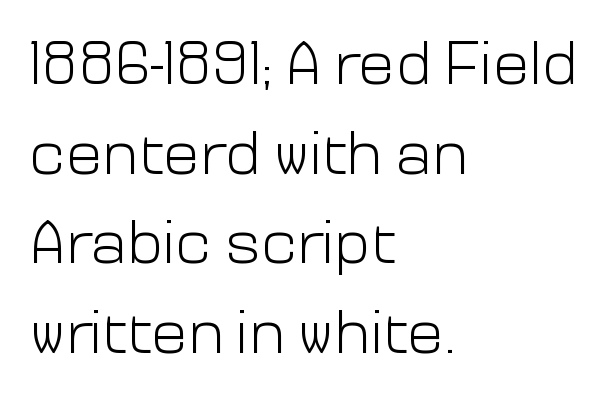
{"serif": "no", "italic": "no", "bold": "no", "weight": "light", "width": "normal", "stroke_contrast": "low", "x_height": "medium", "monospaced": "no", "underline": "no", "align": "left", "line_spacing": "normal", "line_spacing_ratio": 1.47, "letter_spacing": "normal", "letter_spacing_em": 0.0, "glyph_px": 61}
